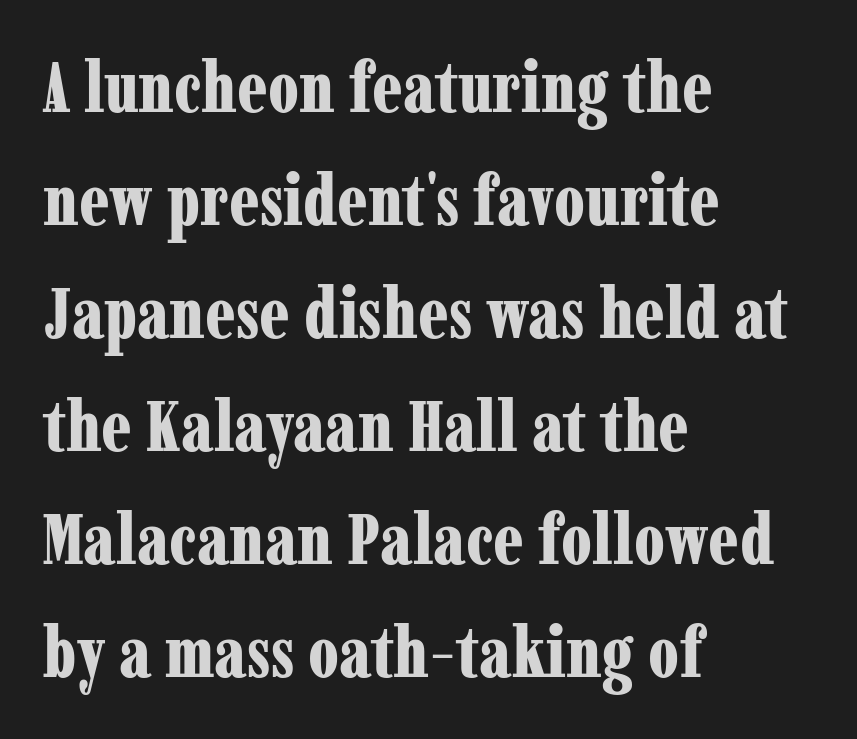
The image shows 72 px bold, condensed serif type, upright; set left-aligned, normal line spacing (1.57x), normal letter spacing, not underlined; low stroke contrast and a medium x-height.
